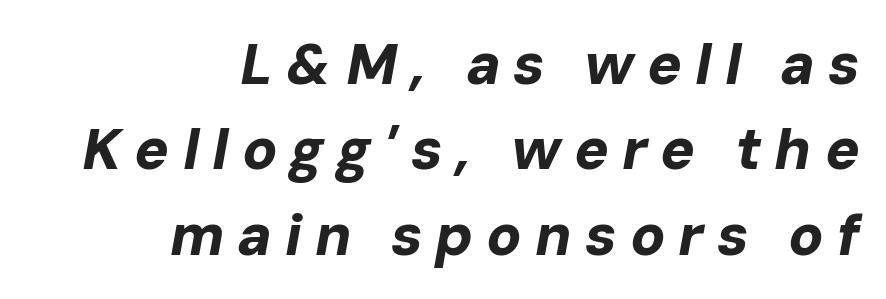
The image shows 58 px bold type, italic (leaning right); set right-aligned, normal line spacing (1.47x), unusually wide letter spacing (+0.22 em), not underlined; low stroke contrast and a medium x-height.
